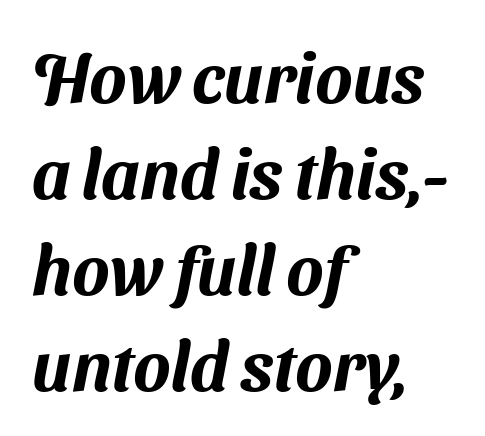
The image shows 69 px sans-serif type; set left-aligned, normal line spacing (1.39x), normal letter spacing, not underlined; medium stroke contrast and a medium x-height.
